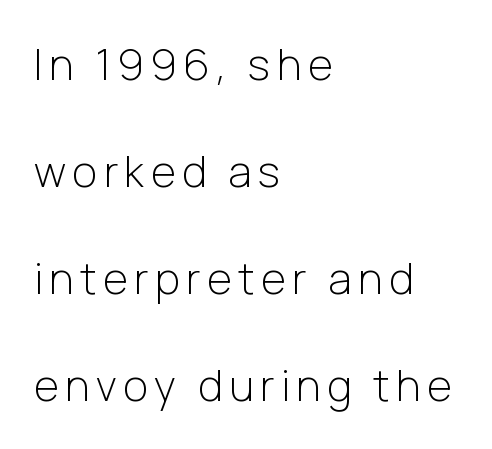
The image shows 43 px light sans-serif type, upright; set left-aligned, loose line spacing (2.49x), not underlined; low stroke contrast and a medium x-height.
